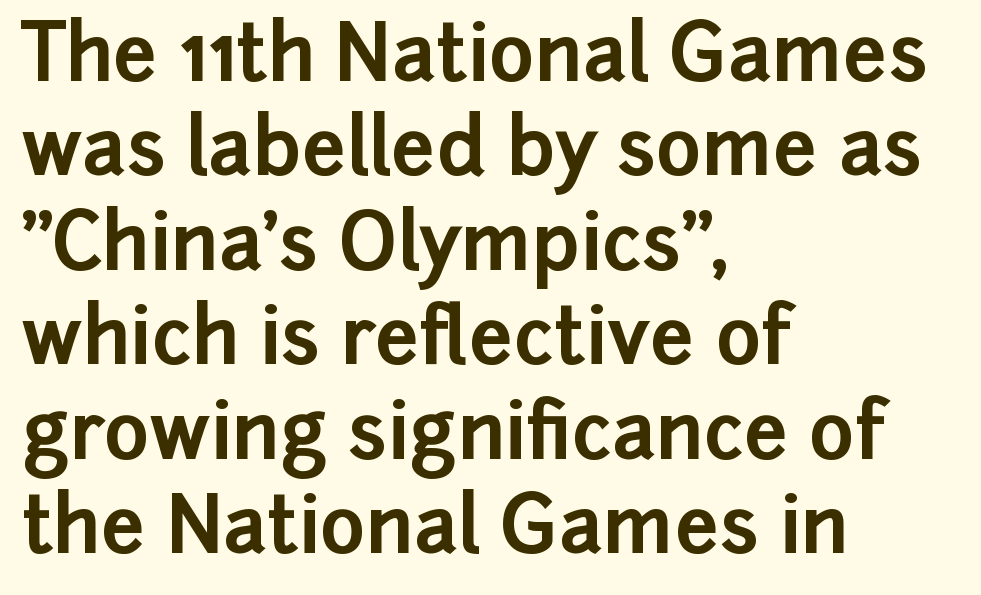
The image shows 78 px bold sans-serif type, upright; set left-aligned, line spacing 1.21x, normal letter spacing, not underlined; low stroke contrast and a medium x-height.
